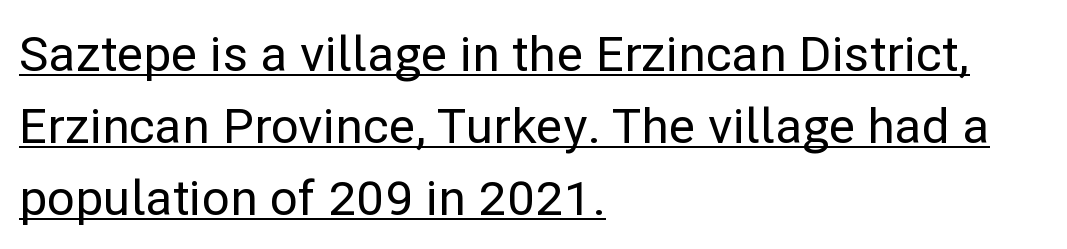
The image shows 49 px sans-serif type, upright; set left-aligned, normal line spacing (1.47x), normal letter spacing, underlined; low stroke contrast and a medium x-height.
